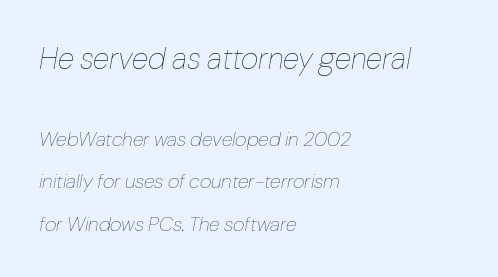
Q: Is the text bold? A: No.
Q: Is the text italic (slanted)? A: Yes, it leans right by about 10 degrees.
Q: Is the text underlined? A: No.
Q: How is the paragraph aligned? A: Left-aligned.
Q: Is the spacing between letters normal or unusually wide? A: Normal.
Q: Is the spacing between lines tight, normal or loose? A: Loose.
Q: Which block of text is set in a larger size, the first (top) or the second (bottom)? A: The first (top) one.
Q: Width (condensed, normal, or wide)? A: Normal.
Q: Stroke contrast? A: Low.
Q: x-height? A: Medium.
Q: Monospaced? A: No.
